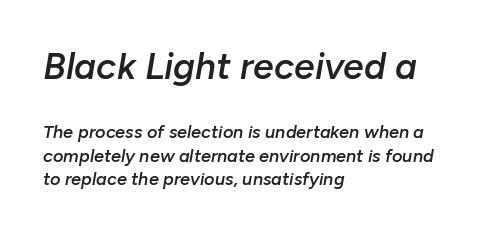
The image shows 37 px semibold type, italic (leaning right); set left-aligned, normal line spacing (1.29x), normal letter spacing, not underlined; the first (top) block is 2.06x larger; low stroke contrast and a medium x-height.
